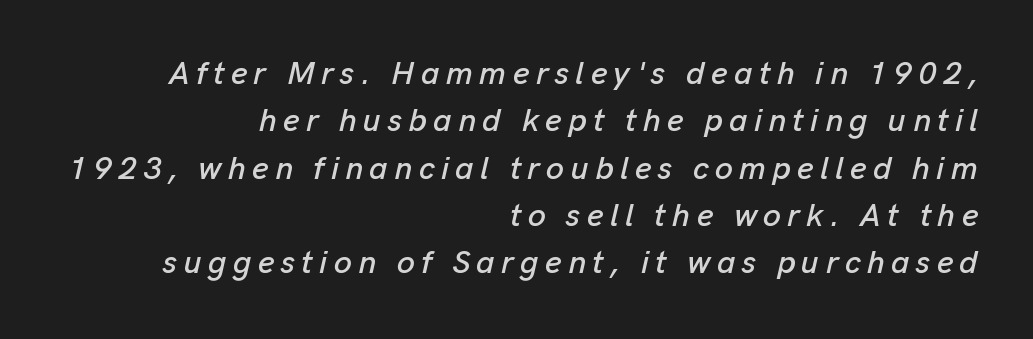
Q: Is the text italic (slanted)? A: Yes, it leans right by about 13 degrees.
Q: Is the text underlined? A: No.
Q: How is the paragraph aligned? A: Right-aligned.
Q: Is the spacing between letters normal or unusually wide? A: Unusually wide.
Q: Is the spacing between lines tight, normal or loose? A: Normal.
Q: Width (condensed, normal, or wide)? A: Normal.
Q: Stroke contrast? A: Low.
Q: x-height? A: Medium.
Q: Monospaced? A: No.
